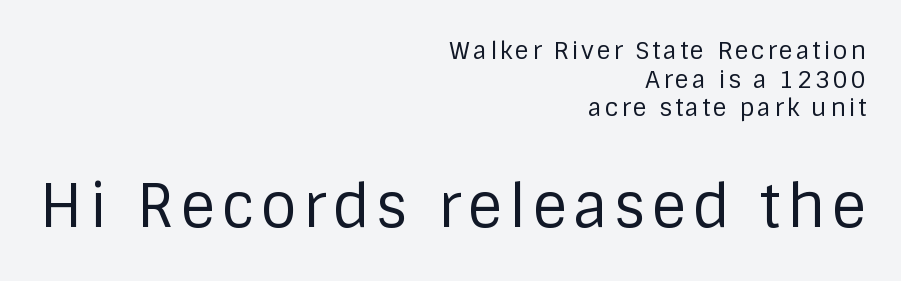
Size contrast runs from small at the top to large at the bottom. Varying glyph widths throughout — classic text-font behaviour. The gap between lines stays unmarked. Typographically, this falls in the sans-serif category.
